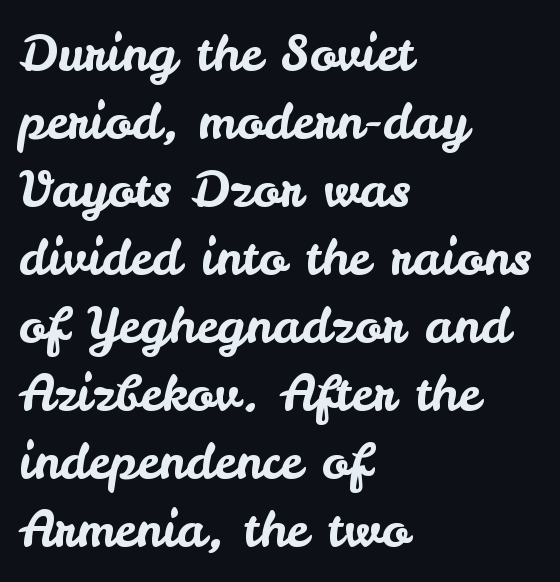
There is no visible air inserted between adjacent glyphs. Whoever set this chose a conventional vertical rhythm. Proportional: the letters do not fall into vertical columns. Beneath every word, the page is bare.
